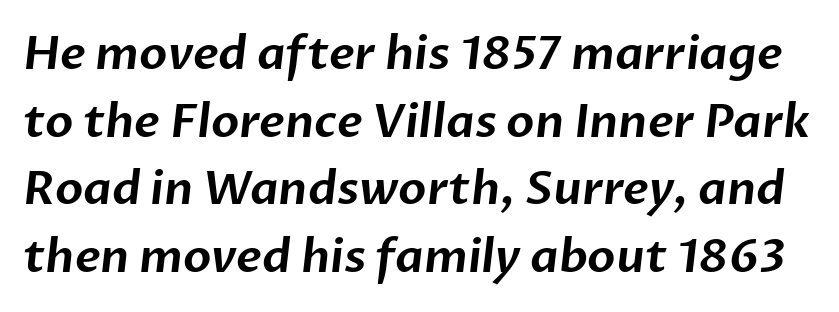
The rows are spaced the way most documents space them. The passage shown is typeset with a sans-serif family. Short note: letters normally spaced. Descenders hang freely into open space. Looks like regular typesetting: each glyph gets only the width it needs.
